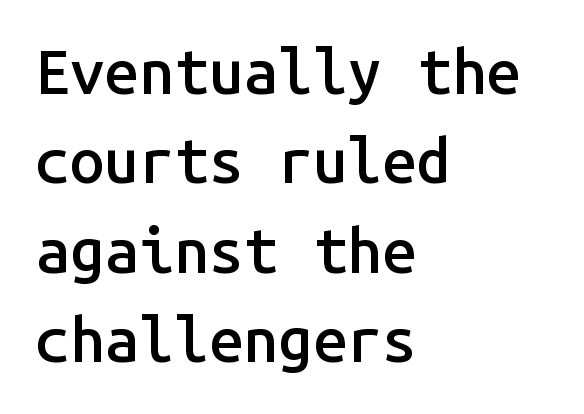
{"serif": "no", "italic": "no", "bold": "semi", "weight": "semibold", "width": "normal", "stroke_contrast": "low", "x_height": "medium", "monospaced": "yes", "underline": "no", "align": "left", "line_spacing": "normal", "line_spacing_ratio": 1.44, "letter_spacing": "normal", "letter_spacing_em": 0.0, "glyph_px": 62}
